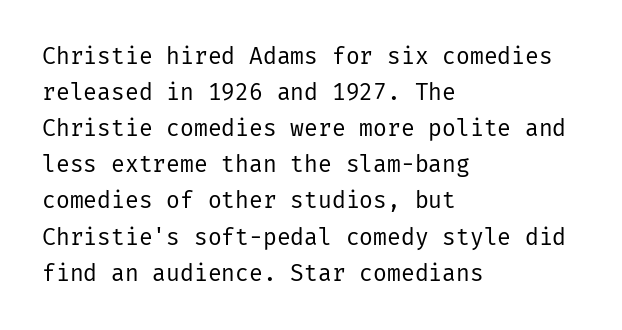
Q: Is the text bold? A: No.
Q: Is the text italic (slanted)? A: No, it is upright.
Q: Is the text underlined? A: No.
Q: How is the paragraph aligned? A: Left-aligned.
Q: Is the spacing between letters normal or unusually wide? A: Normal.
Q: Is the spacing between lines tight, normal or loose? A: Normal.
